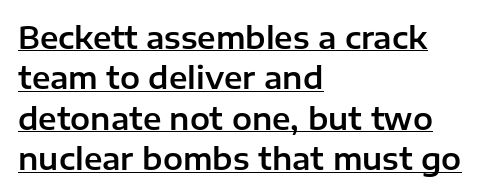
Q: Is the text italic (slanted)? A: No, it is upright.
Q: Is the typeface a serif or a sans-serif typeface? A: Sans-serif.
Q: Is the text underlined? A: Yes.
Q: How is the paragraph aligned? A: Left-aligned.
Q: Is the spacing between letters normal or unusually wide? A: Normal.
Q: Is the spacing between lines tight, normal or loose? A: Normal.
Q: Width (condensed, normal, or wide)? A: Normal.
Q: Stroke contrast? A: Low.
Q: x-height? A: Medium.
Q: Monospaced? A: No.
